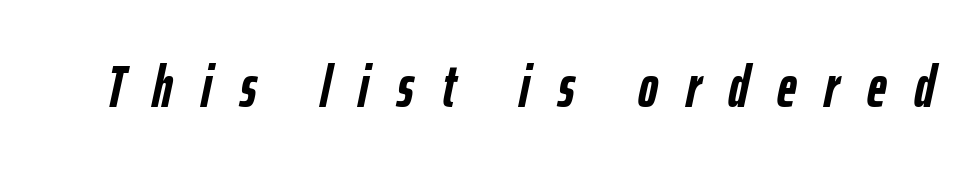
Emphasis by weight is at full strength: bold. Beneath every word, the page is bare. Character widths vary here, with narrow letters taking less room than wide ones. Observe the wide spacing: letters keep a clear distance from each other. Characters are canted at an angle relative to the baseline's perpendicular.
